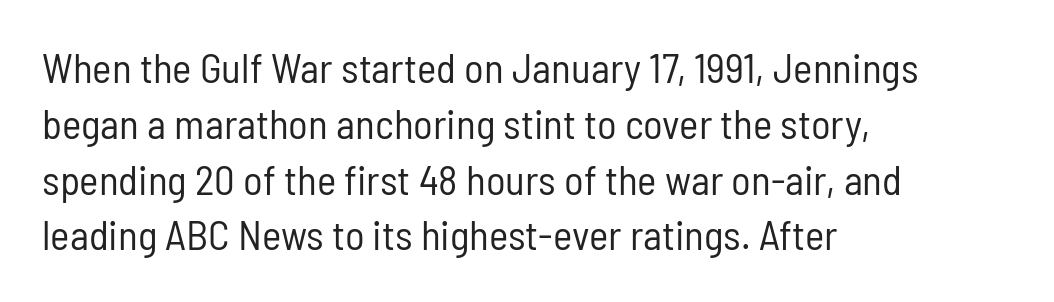
Which margin do the lines hug? The left one — the right edge is uneven. Classification — sans serif. Nothing unusual about the tracking: characters are spaced as the font intends. The rendering uses a moderate line-height, typical for paragraphs. You could not count columns in this text — the font is proportionally spaced. Anything drawn beneath the words? Only blank space.
